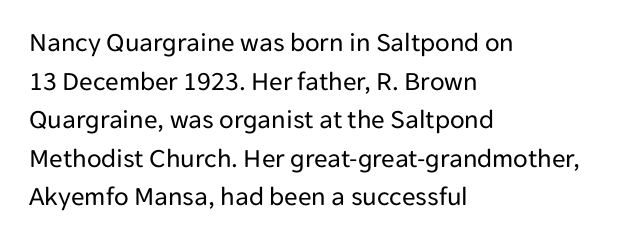
{"italic": "no", "bold": "no", "underline": "no", "align": "left", "line_spacing": "normal", "line_spacing_ratio": 1.43, "letter_spacing": "normal", "letter_spacing_em": 0.0, "glyph_px": 27}
